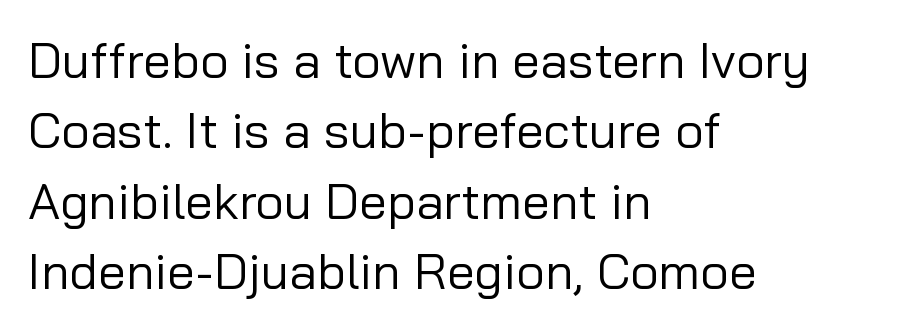
Q: Is the text bold? A: No.
Q: Is the text italic (slanted)? A: No, it is upright.
Q: Is the typeface a serif or a sans-serif typeface? A: Sans-serif.
Q: Is the text underlined? A: No.
Q: How is the paragraph aligned? A: Left-aligned.
Q: Is the spacing between letters normal or unusually wide? A: Normal.
Q: Is the spacing between lines tight, normal or loose? A: Normal.
Q: Width (condensed, normal, or wide)? A: Normal.
Q: Stroke contrast? A: Low.
Q: x-height? A: Medium.
Q: Monospaced? A: No.
